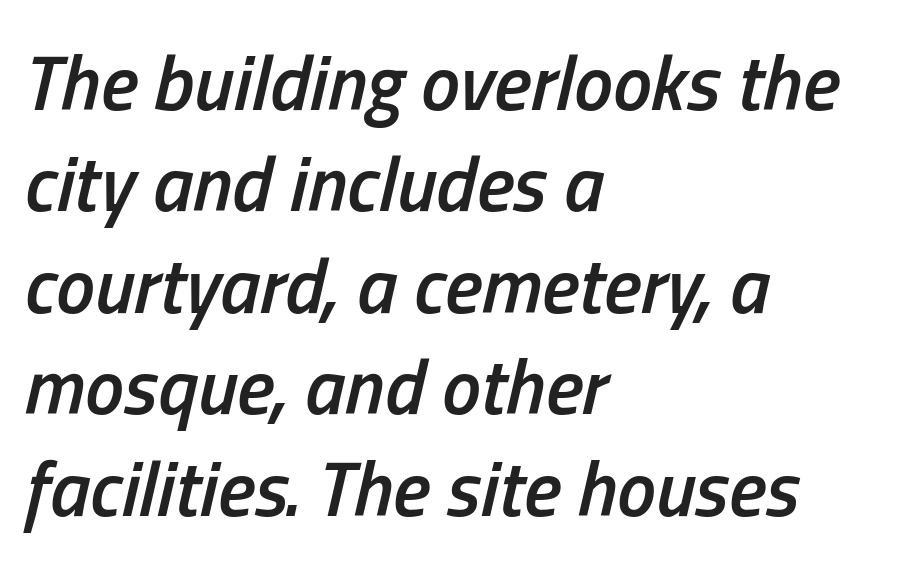
The image shows 78 px semibold, condensed type, italic (leaning right); set left-aligned, normal line spacing (1.3x), normal letter spacing, not underlined; low stroke contrast and a medium x-height.
